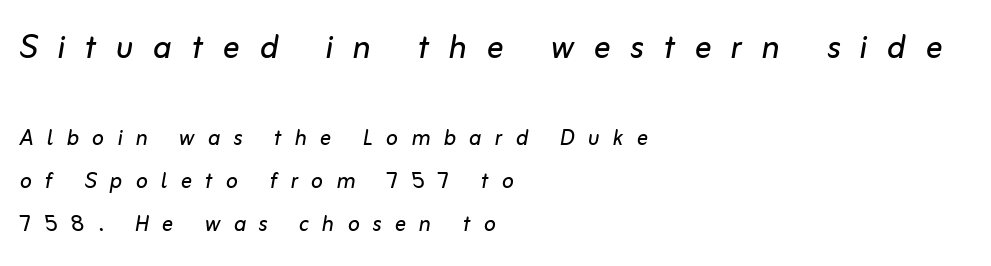
{"italic": "yes", "lean": "right", "slant_degrees": 10, "bold": "no", "weight": "regular", "width": "normal", "stroke_contrast": "low", "x_height": "medium", "monospaced": "no", "underline": "no", "align": "left", "line_spacing": "normal", "line_spacing_ratio": 1.55, "letter_spacing": "wide", "letter_spacing_em": 0.47, "larger_block": "first", "size_ratio": 1.5, "glyph_px": 42}
